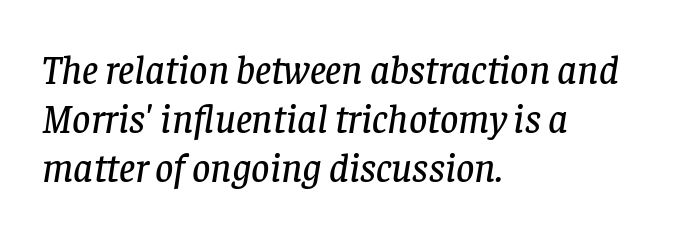
{"serif": "yes", "italic": "yes", "lean": "right", "slant_degrees": 8, "width": "normal", "stroke_contrast": "low", "x_height": "large", "monospaced": "no", "underline": "no", "align": "left", "line_spacing_ratio": 1.23, "letter_spacing": "normal", "letter_spacing_em": 0.0, "glyph_px": 40}
